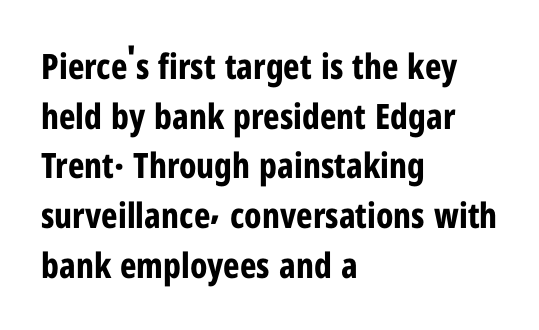
The image shows 35 px bold, condensed sans-serif type, upright; set left-aligned, normal line spacing (1.42x), normal letter spacing, not underlined; low stroke contrast and a medium x-height.
